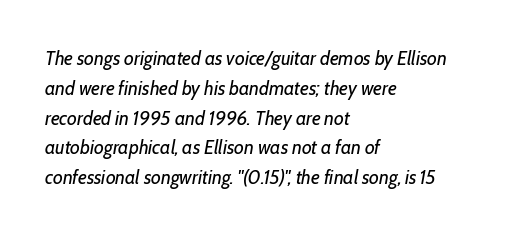
{"italic": "yes", "lean": "right", "slant_degrees": 10, "bold": "no", "underline": "no", "align": "left", "line_spacing": "normal", "line_spacing_ratio": 1.49, "letter_spacing": "normal", "letter_spacing_em": 0.0, "glyph_px": 20}
